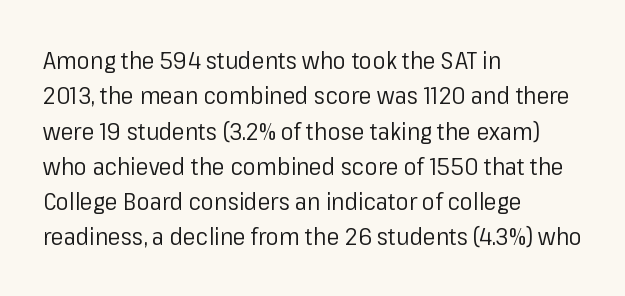
{"italic": "no", "bold": "no", "underline": "no", "align": "left", "line_spacing": "normal", "line_spacing_ratio": 1.47, "letter_spacing": "normal", "letter_spacing_em": 0.0, "glyph_px": 24}
